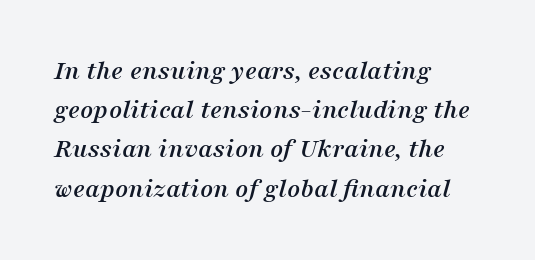
The image shows 28 px serif type, italic (leaning right); set left-aligned, normal line spacing (1.4x), normal letter spacing, not underlined; medium stroke contrast and a medium x-height.
